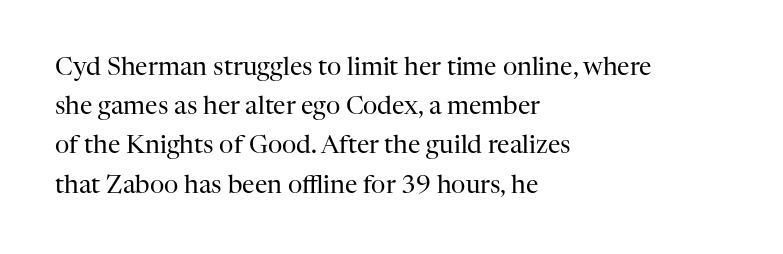
Q: Is the text bold? A: No.
Q: Is the text italic (slanted)? A: No, it is upright.
Q: Is the text underlined? A: No.
Q: How is the paragraph aligned? A: Left-aligned.
Q: Is the spacing between letters normal or unusually wide? A: Normal.
Q: Is the spacing between lines tight, normal or loose? A: Normal.
